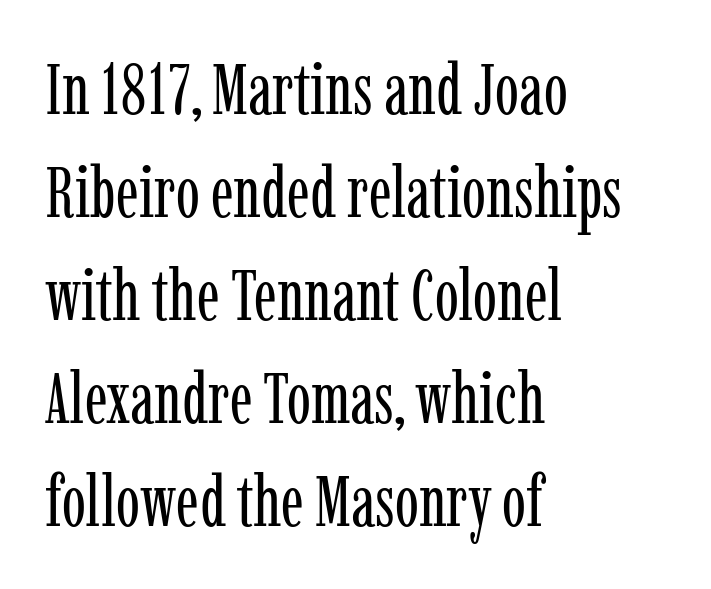
The image shows 72 px regular-weight, condensed serif type, upright; set left-aligned, normal line spacing (1.43x), normal letter spacing, not underlined; low stroke contrast and a medium x-height.
